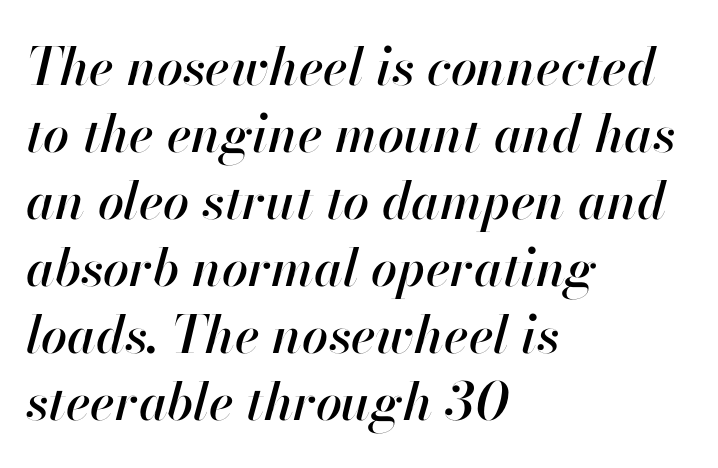
{"italic": "yes", "lean": "right", "slant_degrees": 13, "width": "normal", "stroke_contrast": "high", "x_height": "small", "monospaced": "no", "underline": "no", "align": "left", "line_spacing": "normal", "line_spacing_ratio": 1.29, "letter_spacing": "normal", "letter_spacing_em": 0.0, "glyph_px": 52}
